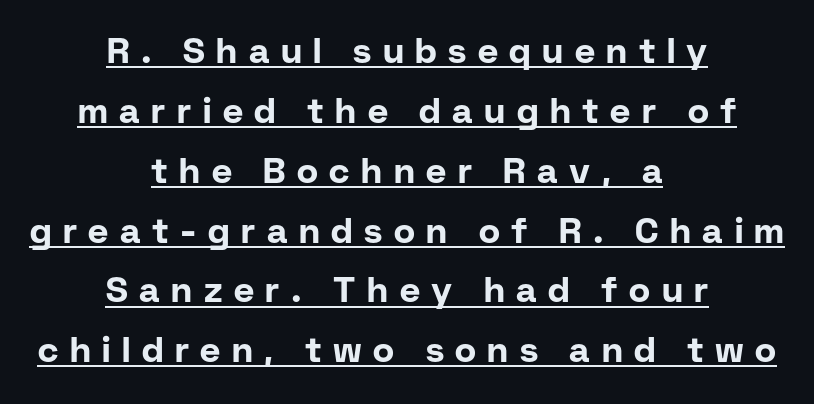
Q: Is the text bold? A: Yes.
Q: Is the text italic (slanted)? A: No, it is upright.
Q: Is the typeface a serif or a sans-serif typeface? A: Sans-serif.
Q: Is the text underlined? A: Yes.
Q: How is the paragraph aligned? A: Centered.
Q: Is the spacing between letters normal or unusually wide? A: Unusually wide.
Q: Width (condensed, normal, or wide)? A: Normal.
Q: Stroke contrast? A: Low.
Q: x-height? A: Medium.
Q: Monospaced? A: No.
